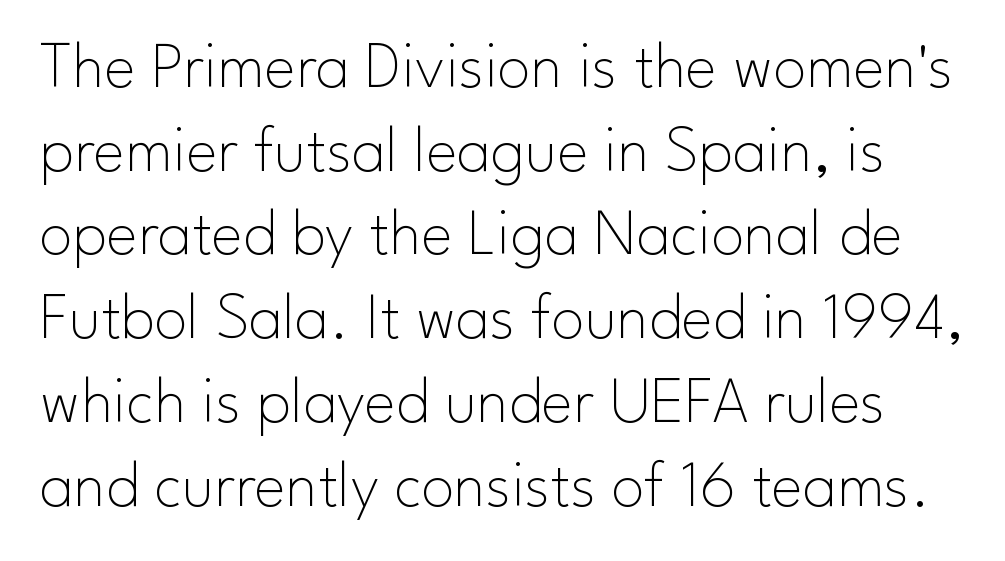
{"serif": "no", "italic": "no", "bold": "no", "weight": "thin", "width": "normal", "stroke_contrast": "low", "x_height": "small", "monospaced": "no", "underline": "no", "line_spacing": "normal", "line_spacing_ratio": 1.25, "letter_spacing": "normal", "letter_spacing_em": 0.0, "glyph_px": 67}
